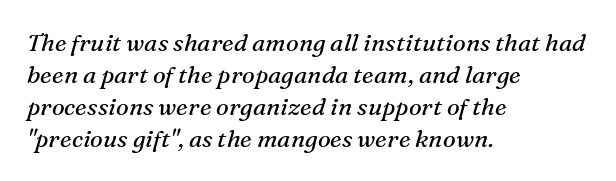
The image shows 24 px text type, italic (leaning right); set left-aligned, normal line spacing (1.33x), normal letter spacing, not underlined.
